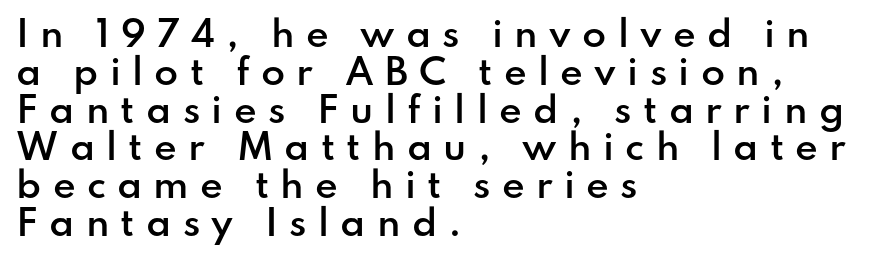
Notice how descenders almost collide with the ascenders below — that's tight leading. Each word looks stretched out because of the extra space between its letters. Firm but not heavy-handed strokes: this text is semibold. Decoration check: the copy has no underline. Looks like regular typesetting: each glyph gets only the width it needs.
